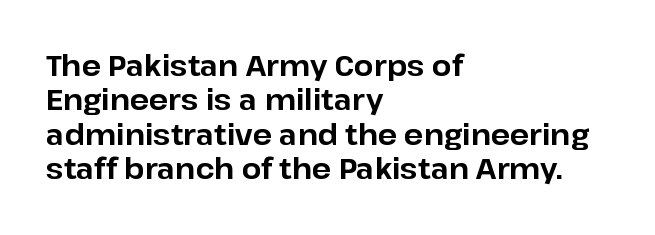
Q: Is the text bold? A: Yes.
Q: Is the text italic (slanted)? A: No, it is upright.
Q: Is the typeface a serif or a sans-serif typeface? A: Sans-serif.
Q: Is the text underlined? A: No.
Q: How is the paragraph aligned? A: Left-aligned.
Q: Is the spacing between letters normal or unusually wide? A: Normal.
Q: Width (condensed, normal, or wide)? A: Normal.
Q: Stroke contrast? A: Low.
Q: x-height? A: Medium.
Q: Monospaced? A: No.
